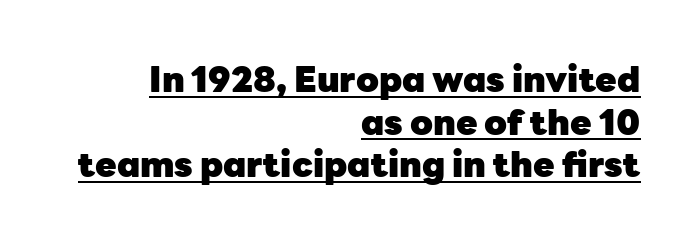
The image shows 35 px heavy sans-serif type, upright; set right-aligned, line spacing 1.22x, normal letter spacing, underlined; low stroke contrast and a medium x-height.
